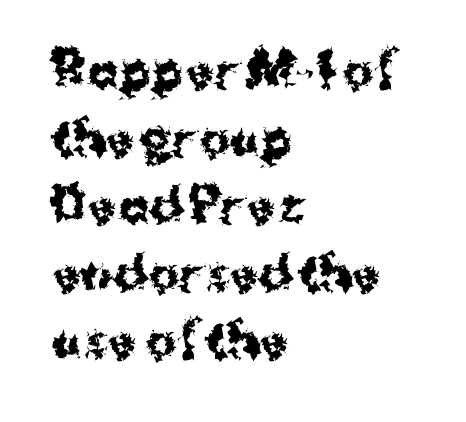
The image shows 46 px bold sans-serif type, upright; set left-aligned, normal line spacing (1.47x), normal letter spacing, not underlined; medium stroke contrast and a medium x-height.
